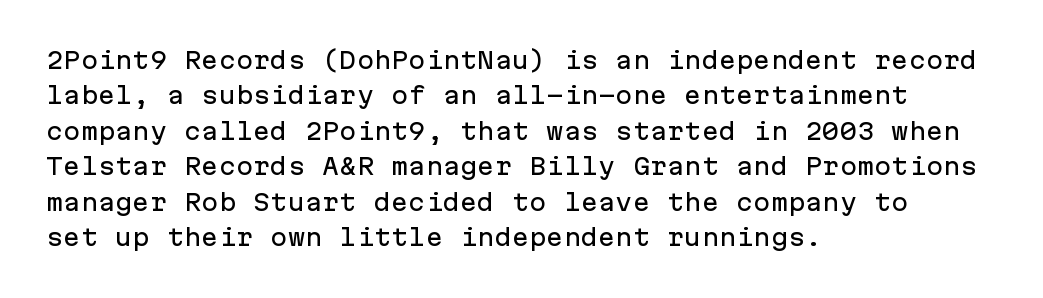
{"italic": "no", "underline": "no", "align": "left", "line_spacing": "normal", "line_spacing_ratio": 1.54, "letter_spacing": "normal", "letter_spacing_em": 0.0, "glyph_px": 23}
